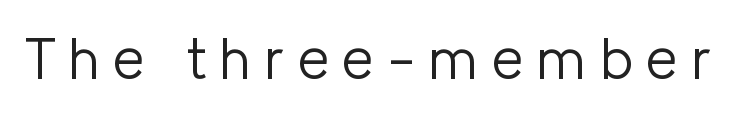
Q: Is the text bold? A: No.
Q: Is the text italic (slanted)? A: No, it is upright.
Q: Is the typeface a serif or a sans-serif typeface? A: Sans-serif.
Q: Is the text underlined? A: No.
Q: Is the spacing between letters normal or unusually wide? A: Unusually wide.
Q: Width (condensed, normal, or wide)? A: Normal.
Q: Stroke contrast? A: Low.
Q: x-height? A: Medium.
Q: Monospaced? A: No.
